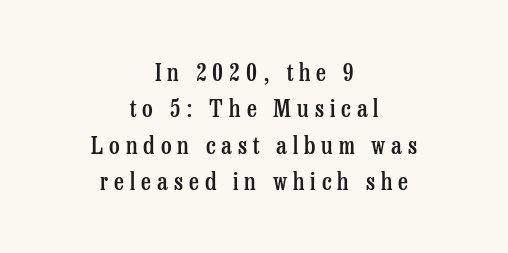
The image shows 24 px text type, upright; set centered, normal line spacing (1.52x), unusually wide letter spacing (+0.25 em), not underlined.
